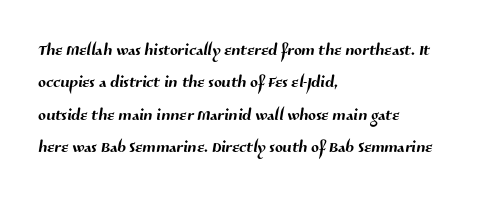
Q: Is the text underlined? A: No.
Q: How is the paragraph aligned? A: Left-aligned.
Q: Is the spacing between letters normal or unusually wide? A: Normal.
Q: Is the spacing between lines tight, normal or loose? A: Normal.
